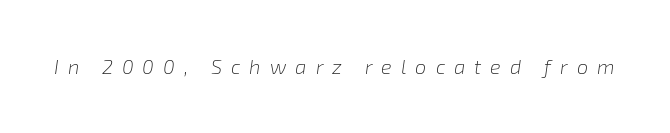
Does extra space separate the letters? Yes, quite a lot of it. The cut favours lightness, reaching ordinary text weight at its darkest. Anything drawn beneath the words? Only blank space. Italic: yes, the glyphs are oblique.
